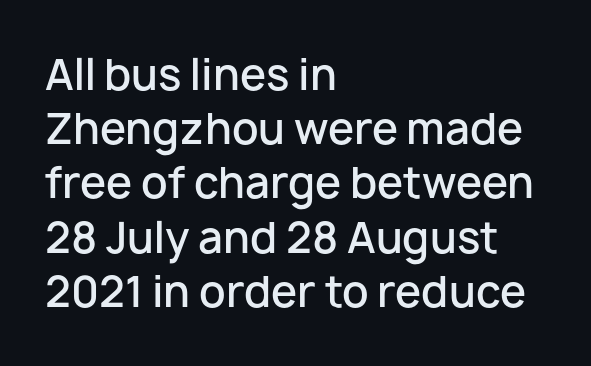
Q: Is the text bold? A: Semi-bold.
Q: Is the text italic (slanted)? A: No, it is upright.
Q: Is the typeface a serif or a sans-serif typeface? A: Sans-serif.
Q: Is the text underlined? A: No.
Q: How is the paragraph aligned? A: Left-aligned.
Q: Is the spacing between letters normal or unusually wide? A: Normal.
Q: Is the spacing between lines tight, normal or loose? A: Normal.
Q: Width (condensed, normal, or wide)? A: Normal.
Q: Stroke contrast? A: Low.
Q: x-height? A: Medium.
Q: Monospaced? A: No.
